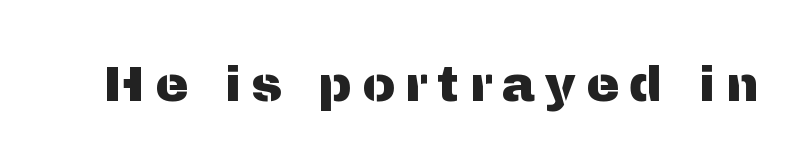
{"serif": "no", "italic": "no", "width": "normal", "stroke_contrast": "medium", "x_height": "medium", "monospaced": "no", "underline": "no", "letter_spacing": "wide", "letter_spacing_em": 0.2, "glyph_px": 50}
